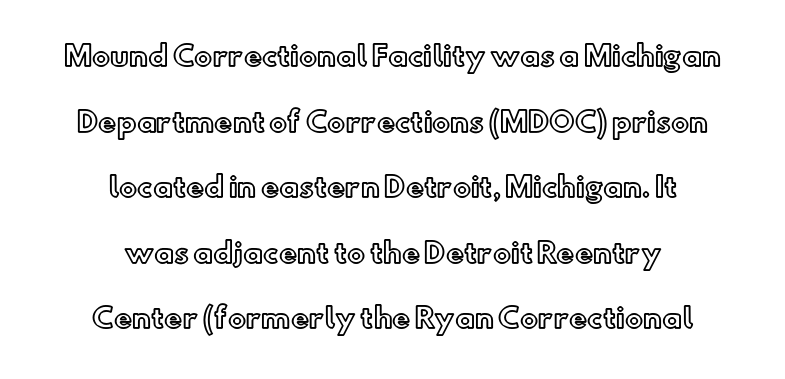
Is there much room between lines? Yes — plenty of vertical air separates them. Each row of text sits above clean, open space. The horizontal fit of the characters is conventional and even. You can tell it's not italic because the verticals are truly vertical.
